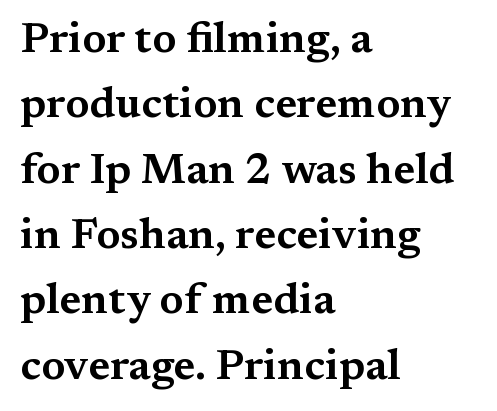
Tracking value appears to be zero — textbook default spacing. The rendering shows small feet on the letterforms — a serif design. Vertically, the passage feels balanced, rows spaced as you'd expect. The type sits square on the baseline with zero lean. Think of a printed novel: that variable character pitch is what you see here.
